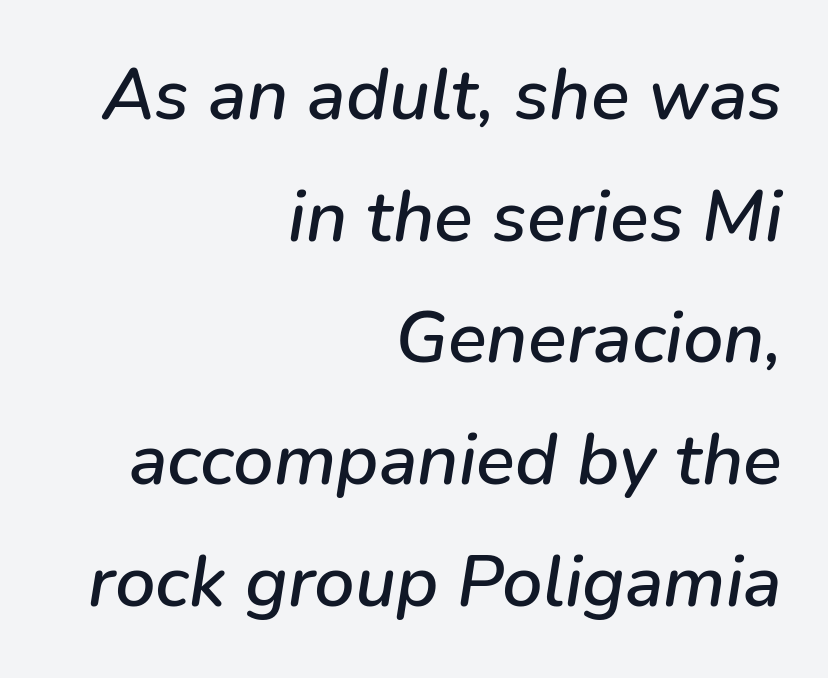
{"italic": "yes", "lean": "right", "slant_degrees": 9, "width": "normal", "stroke_contrast": "low", "x_height": "medium", "monospaced": "no", "underline": "no", "align": "right", "line_spacing": "normal", "line_spacing_ratio": 1.69, "letter_spacing": "normal", "letter_spacing_em": 0.0, "glyph_px": 72}
